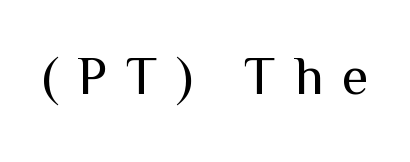
The image shows 54 px regular-weight sans-serif type, upright; set unusually wide letter spacing (+0.35 em), not underlined; medium stroke contrast and a medium x-height.
